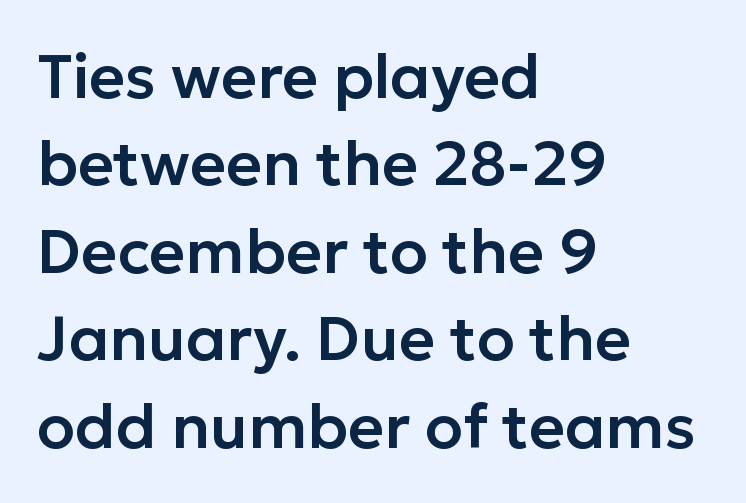
{"serif": "no", "italic": "no", "width": "normal", "stroke_contrast": "low", "x_height": "medium", "monospaced": "no", "underline": "no", "align": "left", "line_spacing": "normal", "line_spacing_ratio": 1.41, "letter_spacing": "normal", "letter_spacing_em": 0.0, "glyph_px": 62}
